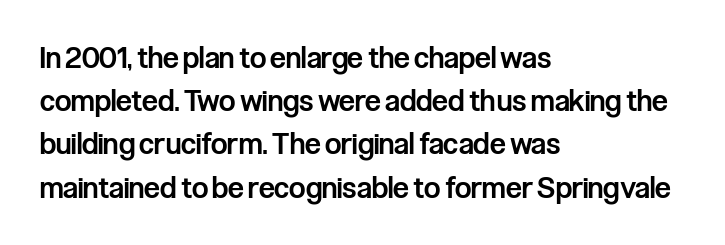
Do the letters lean? They stand straight. No extra tracking has been applied to these lines. A normal amount of white space separates one row of letters from the next. Semibold letterforms, between regular and bold. Clear beneath every line of the passage.
